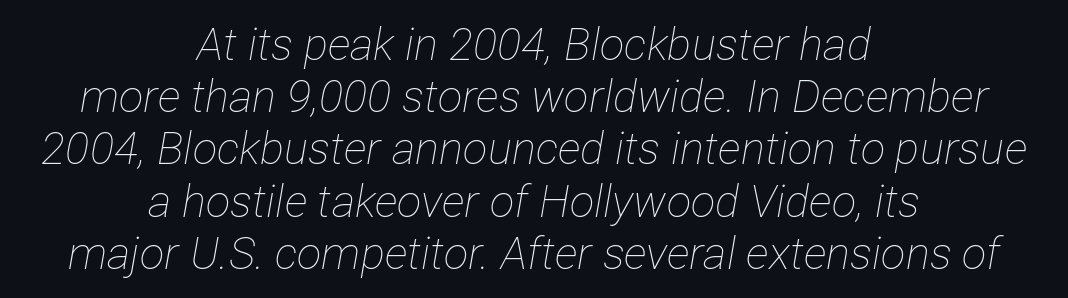
{"italic": "yes", "lean": "right", "slant_degrees": 12, "bold": "no", "weight": "thin", "width": "condensed", "stroke_contrast": "low", "x_height": "medium", "monospaced": "no", "underline": "no", "align": "center", "line_spacing_ratio": 1.16, "letter_spacing": "normal", "letter_spacing_em": 0.0, "glyph_px": 45}
